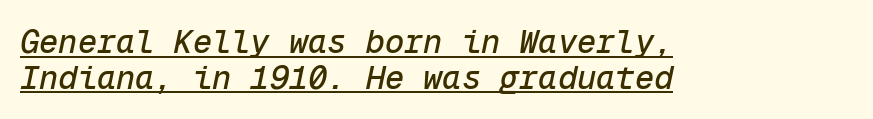
{"italic": "yes", "lean": "right", "slant_degrees": 12, "width": "normal", "stroke_contrast": "low", "x_height": "medium", "monospaced": "yes", "underline": "yes", "align": "left", "line_spacing": "tight", "line_spacing_ratio": 1.12, "letter_spacing": "normal", "letter_spacing_em": 0.0, "glyph_px": 32}
